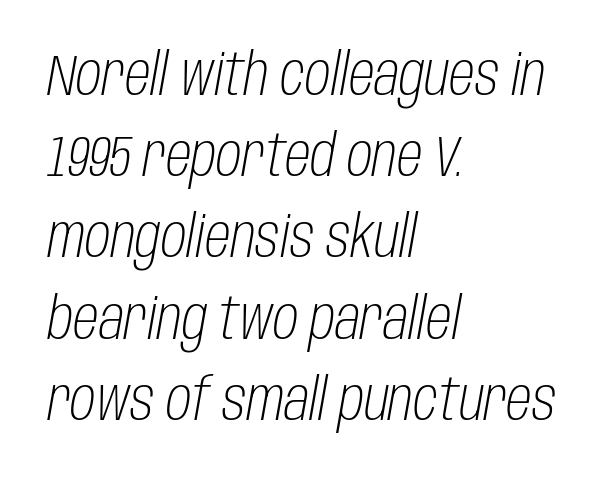
The image shows 58 px light, condensed type, italic (leaning right); set left-aligned, normal line spacing (1.4x), normal letter spacing, not underlined; low stroke contrast and a large x-height.
